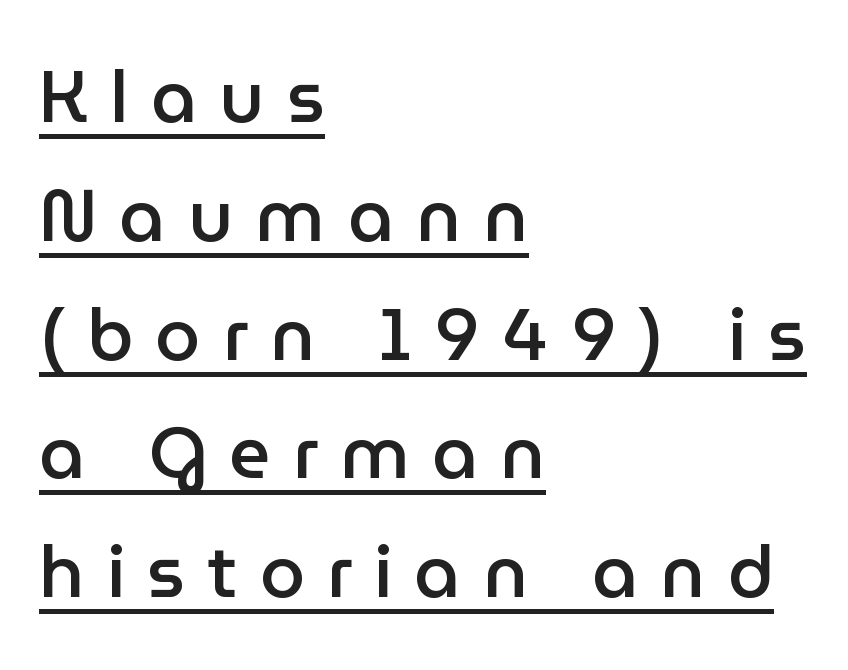
Caption: semibold face, moderately heavy strokes. Font category for this specimen: sans-serif. The rendered words wear a rule along their underside. Typeset ragged right — the left edge is the straight one. Someone cranked the tracking dial way up on this one. Italic? Not at all — the glyphs are vertical.
